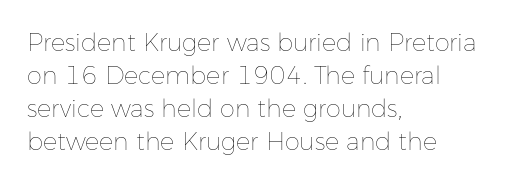
{"italic": "no", "bold": "no", "underline": "no", "align": "left", "line_spacing": "normal", "line_spacing_ratio": 1.38, "letter_spacing": "normal", "letter_spacing_em": 0.0, "glyph_px": 24}
